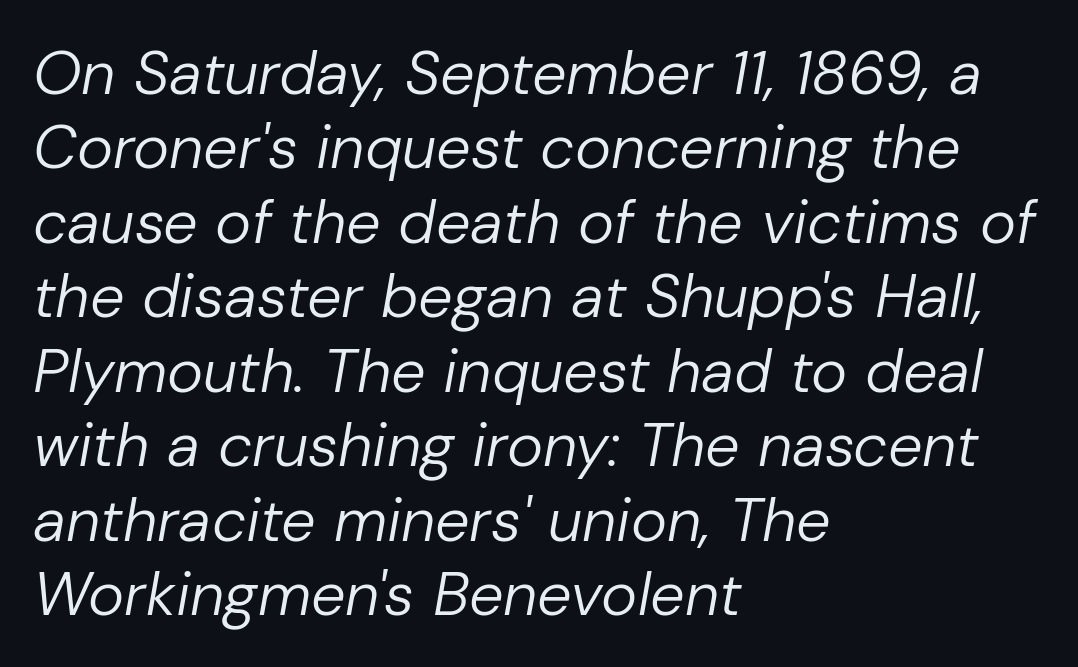
Each word holds together tightly as a unit, with standard inter-letter gaps. The lines are quadded left. Notice how the stems are inclined rather than vertical — that's the hallmark of italics. Spacing verdict: proportional, widths tailored to each character. The foot of each line stays bare and open.
